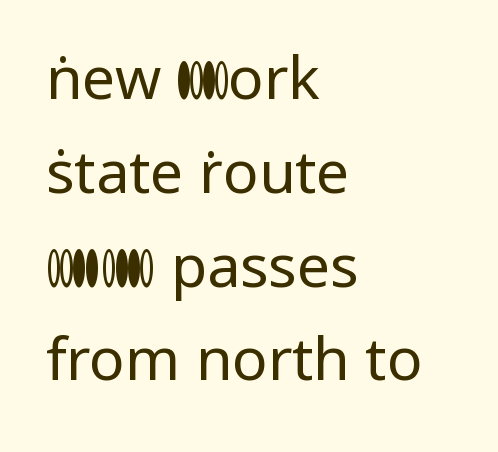
The designer went with a sans here, leaving each stem footless. Stem width sits at or under what a default text font uses. A normal amount of white space separates one row of letters from the next. Notice how the passage keeps a crisp vertical edge on the left only.
